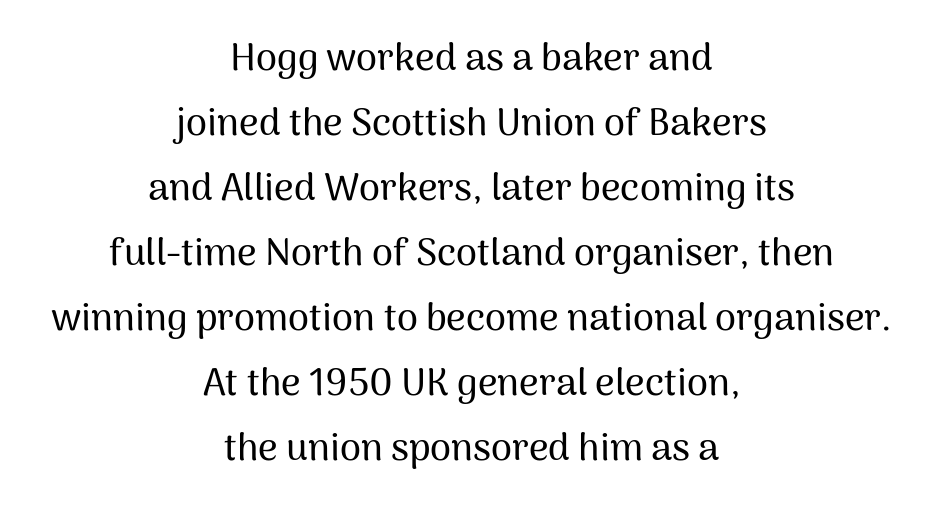
{"serif": "no", "italic": "no", "width": "normal", "stroke_contrast": "medium", "x_height": "medium", "monospaced": "no", "underline": "no", "align": "center", "line_spacing_ratio": 1.71, "letter_spacing": "normal", "letter_spacing_em": 0.0, "glyph_px": 38}
